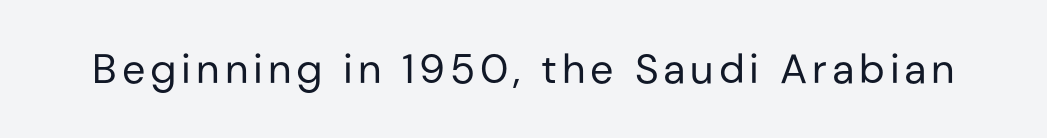
Q: Is the text bold? A: No.
Q: Is the text italic (slanted)? A: No, it is upright.
Q: Is the typeface a serif or a sans-serif typeface? A: Sans-serif.
Q: Is the text underlined? A: No.
Q: Width (condensed, normal, or wide)? A: Normal.
Q: Stroke contrast? A: Low.
Q: x-height? A: Medium.
Q: Monospaced? A: No.
